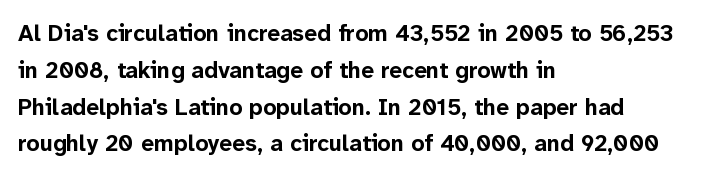
The passage shown stacks its lines at a standard gap. The rag falls on the right side of this text block. Nope, not italic — everything's standing straight. Rule under the text: the space is simply empty. The face used here is rendered with its standard letterfit.
